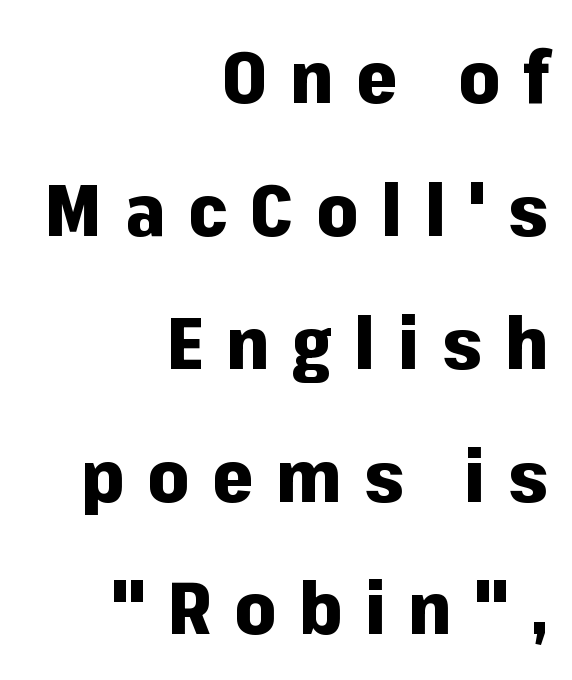
{"serif": "no", "italic": "no", "bold": "yes", "weight": "heavy", "width": "normal", "stroke_contrast": "low", "x_height": "medium", "monospaced": "no", "underline": "no", "align": "right", "line_spacing_ratio": 1.82, "letter_spacing": "wide", "letter_spacing_em": 0.31, "glyph_px": 73}
